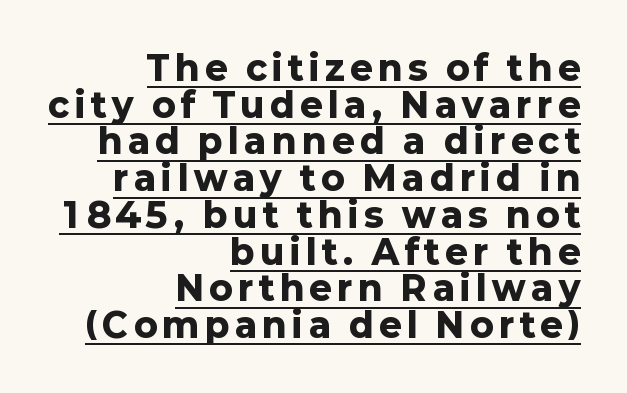
Q: Is the text bold? A: Yes.
Q: Is the text italic (slanted)? A: No, it is upright.
Q: Is the typeface a serif or a sans-serif typeface? A: Sans-serif.
Q: Is the text underlined? A: Yes.
Q: How is the paragraph aligned? A: Right-aligned.
Q: Is the spacing between lines tight, normal or loose? A: Tight.
Q: Width (condensed, normal, or wide)? A: Normal.
Q: Stroke contrast? A: Low.
Q: x-height? A: Medium.
Q: Monospaced? A: No.
